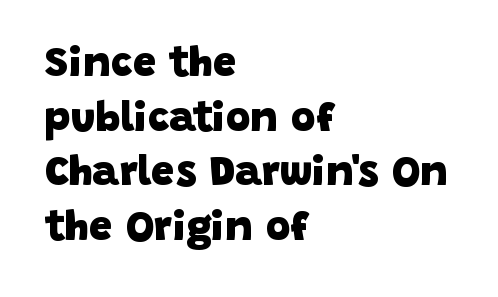
Varying glyph widths throughout — classic text-font behaviour. Is the letter spacing exaggerated? No — it looks like the ordinary default. The setting favours the left margin, as ordinary paragraphs usually do. Thick stems and heavy bowls — unmistakably bold.
